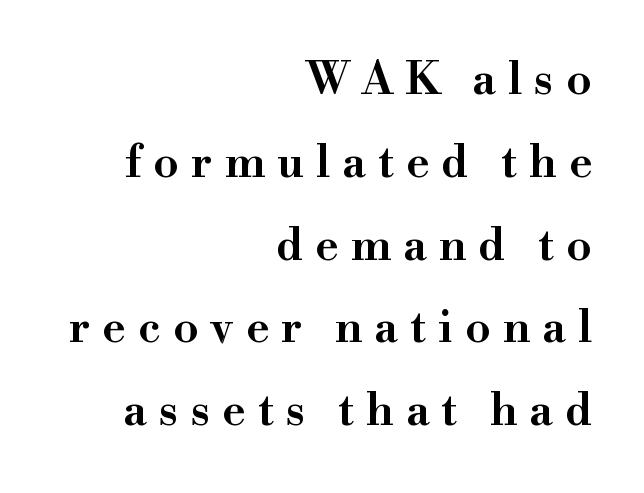
{"serif": "yes", "italic": "no", "bold": "semi", "weight": "semibold", "width": "normal", "stroke_contrast": "high", "x_height": "small", "monospaced": "no", "underline": "no", "align": "right", "line_spacing_ratio": 1.84, "letter_spacing": "wide", "letter_spacing_em": 0.27, "glyph_px": 45}
